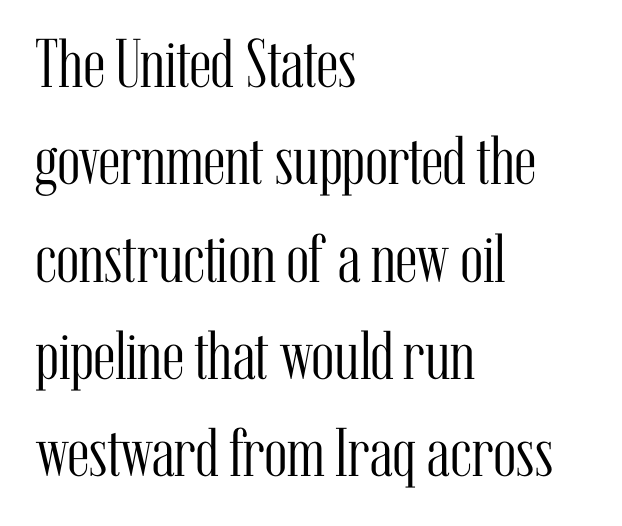
{"serif": "yes", "italic": "no", "bold": "no", "weight": "light", "width": "condensed", "stroke_contrast": "medium", "x_height": "medium", "monospaced": "no", "underline": "no", "align": "left", "line_spacing": "normal", "line_spacing_ratio": 1.41, "letter_spacing": "normal", "letter_spacing_em": 0.0, "glyph_px": 69}
